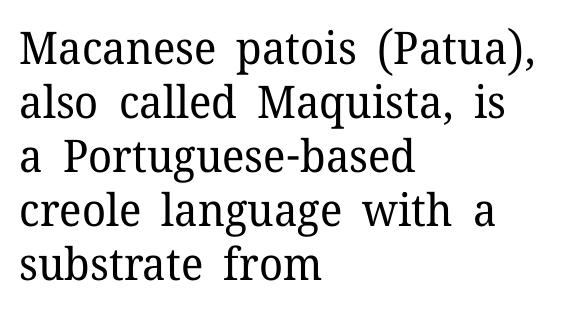
Varying glyph widths throughout — classic text-font behaviour. Weight: in the light-to-regular range. The space directly below the letters is spotless. Stroke terminals: seriffed.
